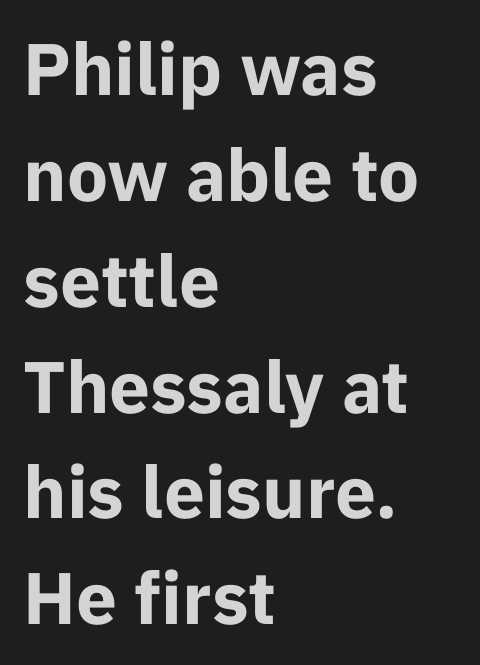
The image shows 73 px bold sans-serif type, upright; set left-aligned, normal line spacing (1.45x), normal letter spacing, not underlined; low stroke contrast and a medium x-height.
